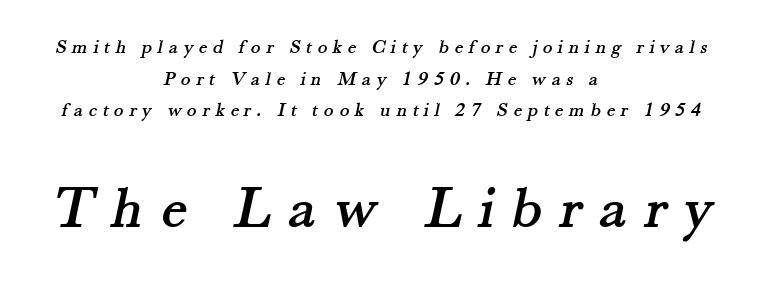
{"serif": "yes", "width": "normal", "stroke_contrast": "medium", "x_height": "small", "monospaced": "no", "underline": "no", "align": "center", "line_spacing": "normal", "line_spacing_ratio": 1.58, "letter_spacing": "wide", "letter_spacing_em": 0.28, "larger_block": "second", "size_ratio": 3.05, "glyph_px": 61}
